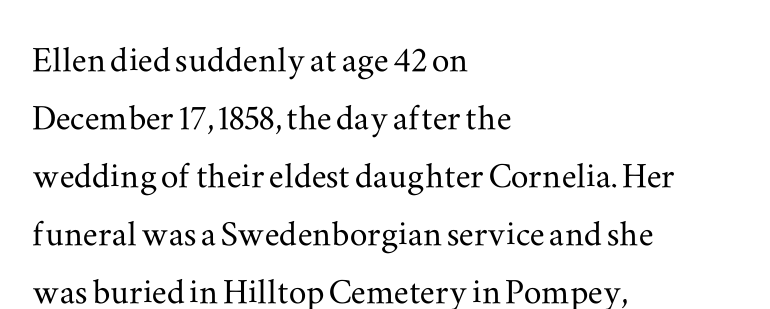
The space between consecutive lines is moderate. The paragraph has a hard left edge and a soft right edge. Examine the stroke ends and you'll spot serifs. This rendering features lettering with no underline.
